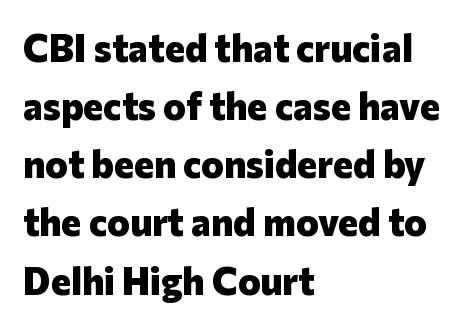
This block has exactly the height ordinary leading produces. This sample uses a sans-serif face. This sample uses an upright cut, with every glyph sitting square on the baseline. Words appear dense and cohesive because spacing is normal. Alignment: flush left.
